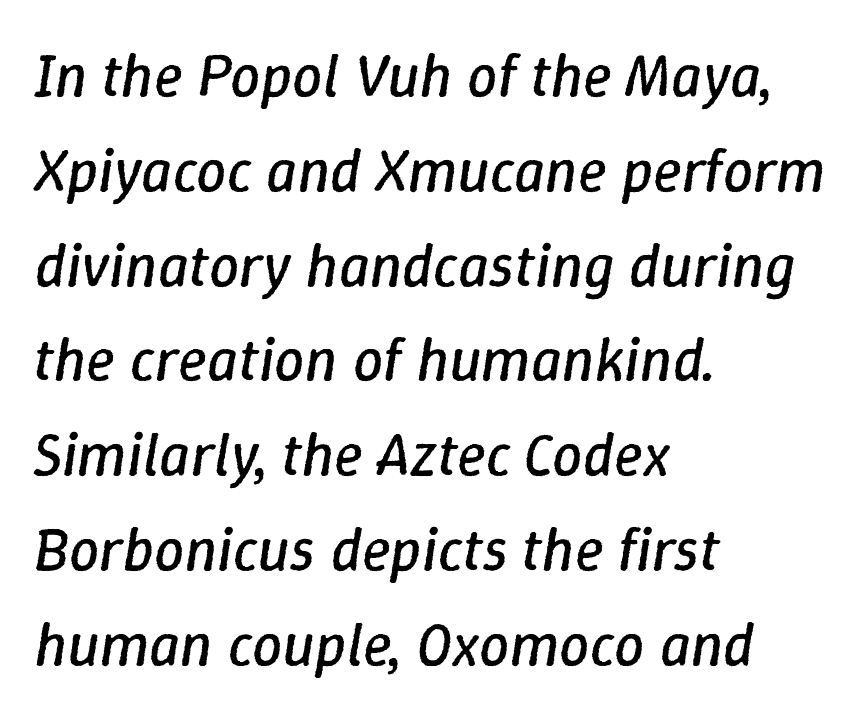
{"italic": "yes", "lean": "right", "slant_degrees": 9, "bold": "no", "weight": "regular", "width": "normal", "stroke_contrast": "low", "x_height": "medium", "monospaced": "no", "underline": "no", "align": "left", "line_spacing": "normal", "line_spacing_ratio": 1.58, "letter_spacing": "normal", "letter_spacing_em": 0.0, "glyph_px": 60}
